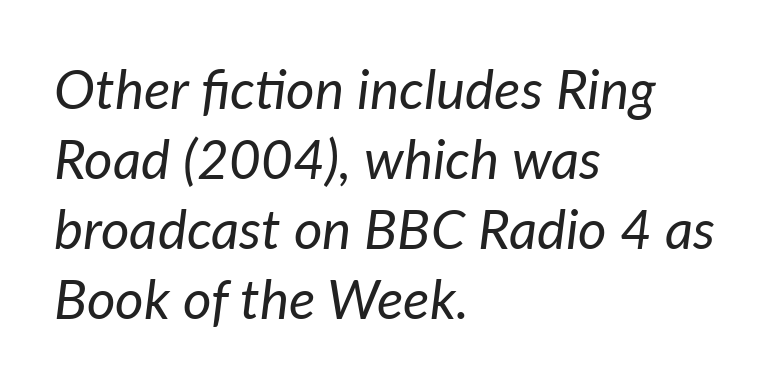
{"italic": "yes", "lean": "right", "slant_degrees": 7, "bold": "no", "weight": "regular", "width": "normal", "stroke_contrast": "low", "x_height": "medium", "monospaced": "no", "underline": "no", "align": "left", "line_spacing": "normal", "line_spacing_ratio": 1.27, "letter_spacing": "normal", "letter_spacing_em": 0.0, "glyph_px": 55}
